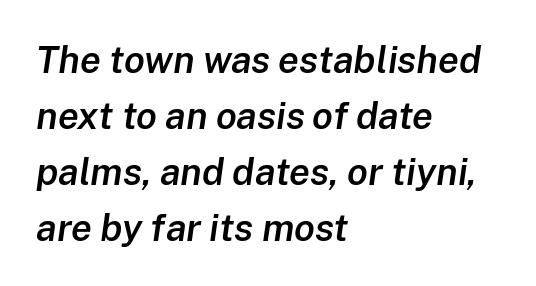
A typesetter would mark this as italic. Beneath every word, the page is bare. Character widths vary here, with narrow letters taking less room than wide ones. Vertically, the passage feels balanced, rows spaced as you'd expect. The font is running at a semibold setting, under full bold.
